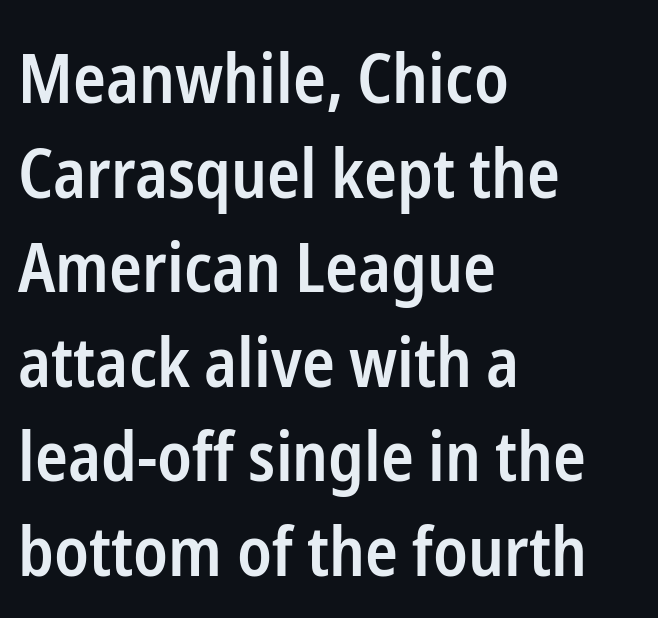
Looks like regular typesetting: each glyph gets only the width it needs. Is the type bold? Partly — it's a semibold, heavier than regular but not fully bold. Teacher's note: observe the even left margin — that is flush-left alignment. The horizontal fit of the characters is conventional and even. Italic: no, the glyphs are upright roman. The text was rendered using a sans face with plain stroke endings.
